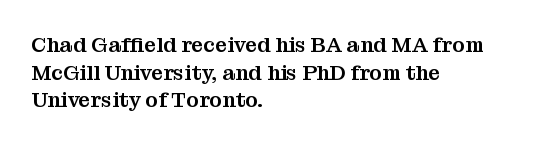
{"italic": "no", "underline": "no", "align": "left", "line_spacing": "normal", "line_spacing_ratio": 1.31, "letter_spacing": "normal", "letter_spacing_em": 0.0, "glyph_px": 21}
